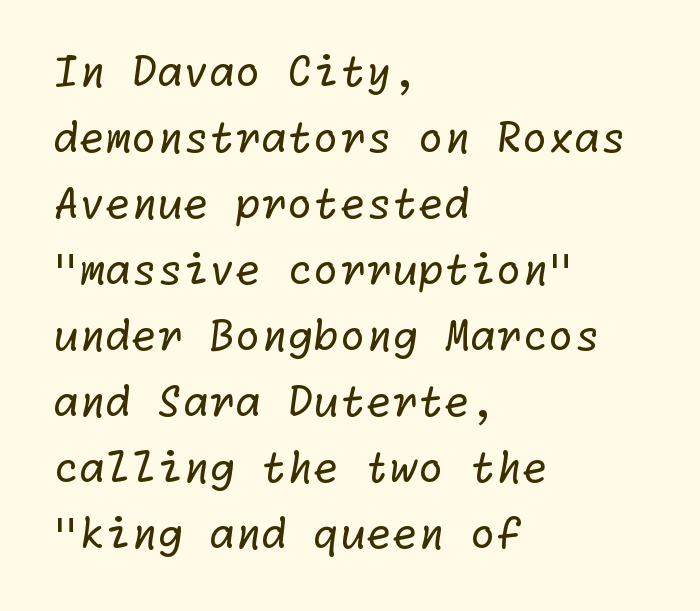
Q: Is the text bold? A: No.
Q: Is the typeface a serif or a sans-serif typeface? A: Sans-serif.
Q: Is the text underlined? A: No.
Q: How is the paragraph aligned? A: Left-aligned.
Q: Is the spacing between letters normal or unusually wide? A: Normal.
Q: Is the spacing between lines tight, normal or loose? A: Normal.
Q: Width (condensed, normal, or wide)? A: Normal.
Q: Stroke contrast? A: Low.
Q: x-height? A: Medium.
